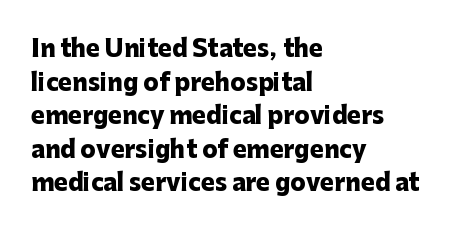
{"italic": "no", "bold": "yes", "underline": "no", "align": "left", "line_spacing": "normal", "line_spacing_ratio": 1.46, "letter_spacing": "normal", "letter_spacing_em": 0.0, "glyph_px": 23}
